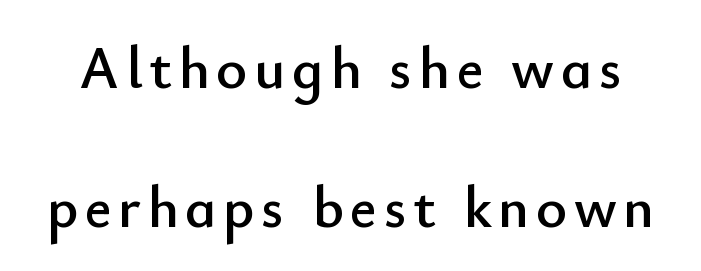
Q: Is the text italic (slanted)? A: No, it is upright.
Q: Is the typeface a serif or a sans-serif typeface? A: Sans-serif.
Q: Is the text underlined? A: No.
Q: Is the spacing between lines tight, normal or loose? A: Loose.
Q: Width (condensed, normal, or wide)? A: Normal.
Q: Stroke contrast? A: Low.
Q: x-height? A: Small.
Q: Monospaced? A: No.
